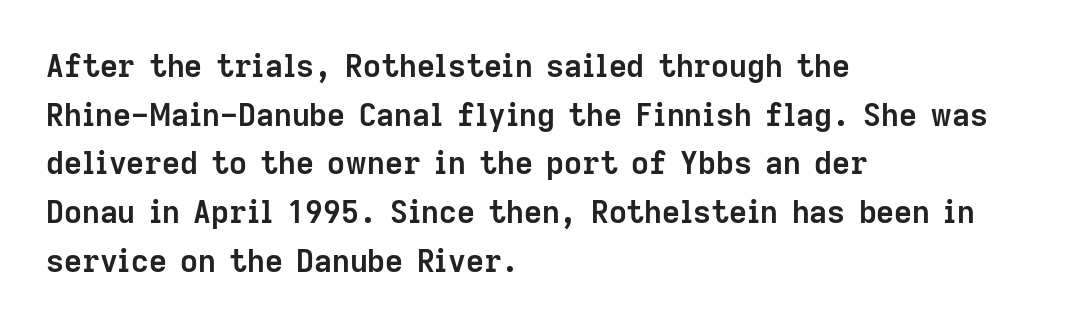
The image shows 31 px semibold sans-serif type, upright; set left-aligned, normal line spacing (1.57x), normal letter spacing, not underlined; low stroke contrast and a medium x-height.
